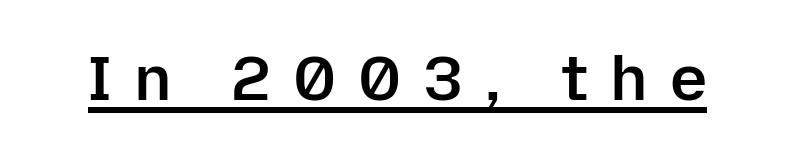
{"serif": "no", "italic": "no", "bold": "semi", "weight": "semibold", "width": "normal", "stroke_contrast": "low", "x_height": "medium", "monospaced": "no", "underline": "yes", "letter_spacing": "wide", "letter_spacing_em": 0.35, "glyph_px": 63}
